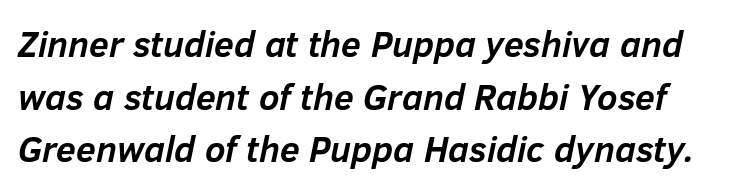
The image shows 36 px semibold type, italic (leaning right); set normal line spacing (1.46x), normal letter spacing, not underlined; low stroke contrast and a medium x-height.
